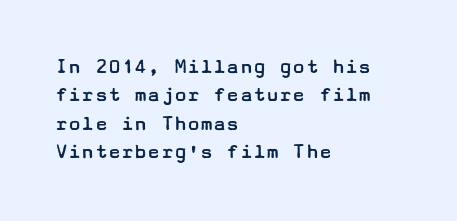
Rule under the text: the space is simply empty. Honestly, the letter spacing is just normal — you wouldn't notice it. The font's upright variant was chosen for this text. The strokes are not fattened; the text isn't bold. Layout note: lines flush left. The designer left line spacing at the default.
